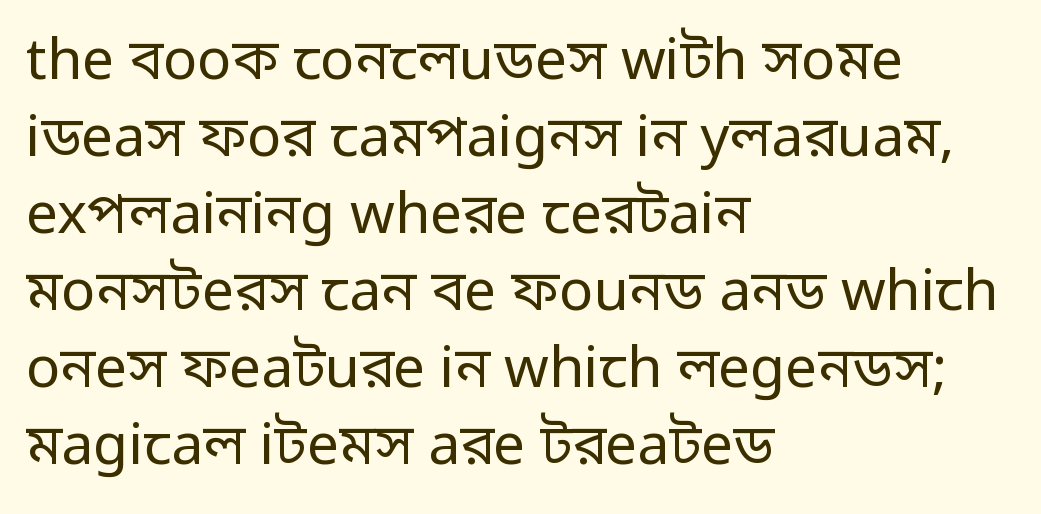
The image shows 57 px regular-weight sans-serif type, upright; set left-aligned, normal line spacing (1.35x), normal letter spacing, not underlined; low stroke contrast and a medium x-height.
